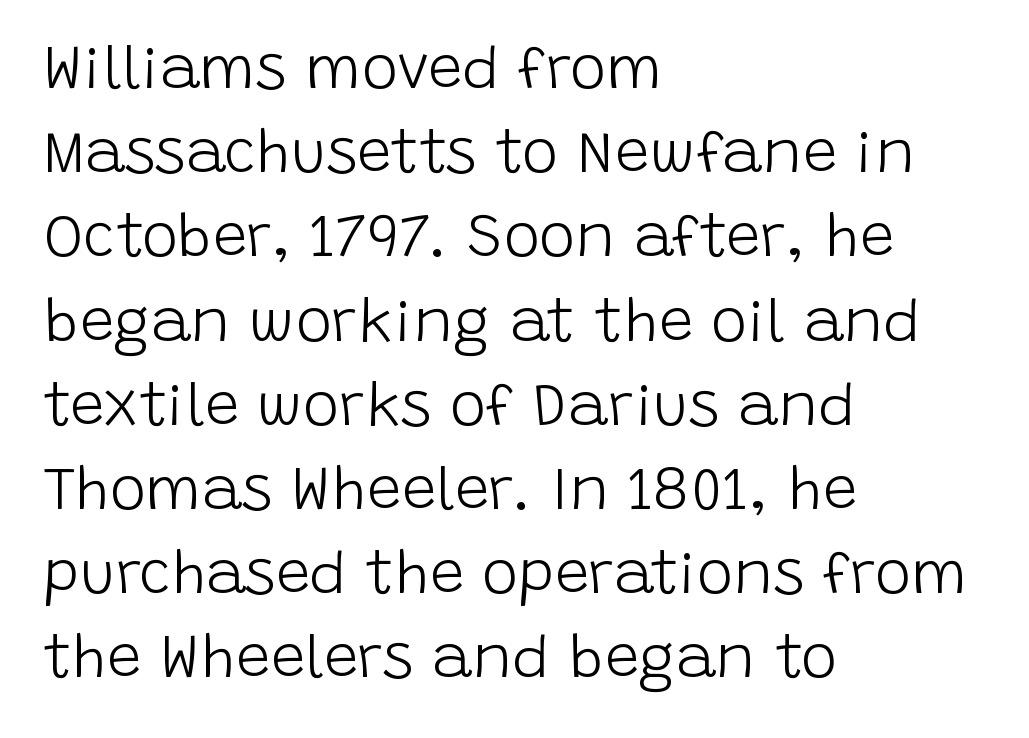
Q: Is the text bold? A: No.
Q: Is the text italic (slanted)? A: No, it is upright.
Q: Is the typeface a serif or a sans-serif typeface? A: Sans-serif.
Q: Is the text underlined? A: No.
Q: How is the paragraph aligned? A: Left-aligned.
Q: Is the spacing between letters normal or unusually wide? A: Normal.
Q: Is the spacing between lines tight, normal or loose? A: Normal.
Q: Width (condensed, normal, or wide)? A: Normal.
Q: Stroke contrast? A: Low.
Q: x-height? A: Large.
Q: Monospaced? A: No.
